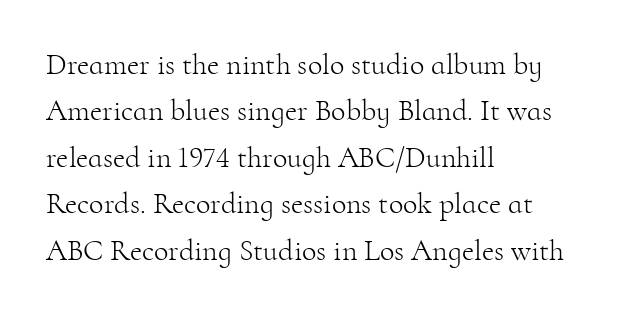
The designer left line spacing at the default. Decoration check: the copy has no underline. The specimen reads as upright at a glance. What stands out about the letter spacing? Nothing — it is the standard amount. Weight: not bold — regular or lighter.
